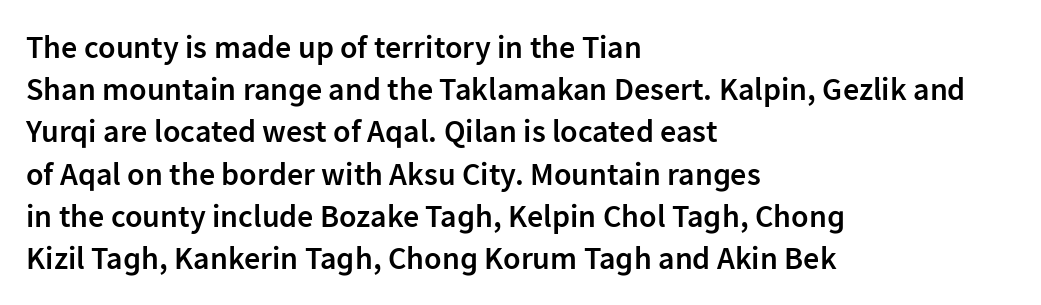
One glance says typical: line gaps are just what's usual. Nothing sits at the stroke ends, so this counts as sans-serif. Designer's note — italics off, roman on. The rendering uses natural spacing where letterforms have individual widths. Compared with typical body copy, the letter spacing here is the same. Moderately thickened strokes mark this as semibold type.
